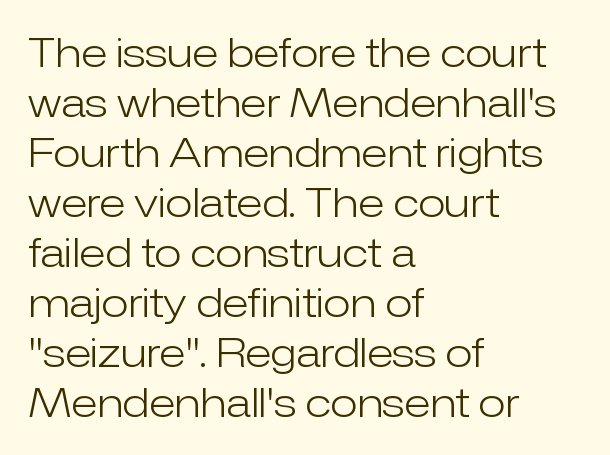
{"serif": "no", "italic": "no", "bold": "no", "weight": "light", "width": "normal", "stroke_contrast": "low", "x_height": "medium", "monospaced": "no", "underline": "no", "align": "left", "line_spacing": "normal", "line_spacing_ratio": 1.25, "letter_spacing": "normal", "letter_spacing_em": 0.0, "glyph_px": 40}
